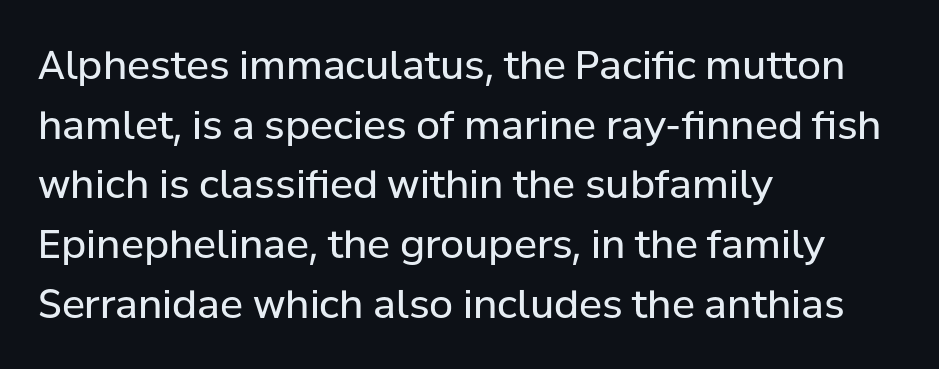
Note: no serifs on the glyphs. The rendering anchors every line to the left-hand side. Does the lettering tilt? It doesn't — this is upright. The horizontal fit of the characters is conventional and even. Letters have the restrained weight of plain body copy at most. The baseline area is clear.
